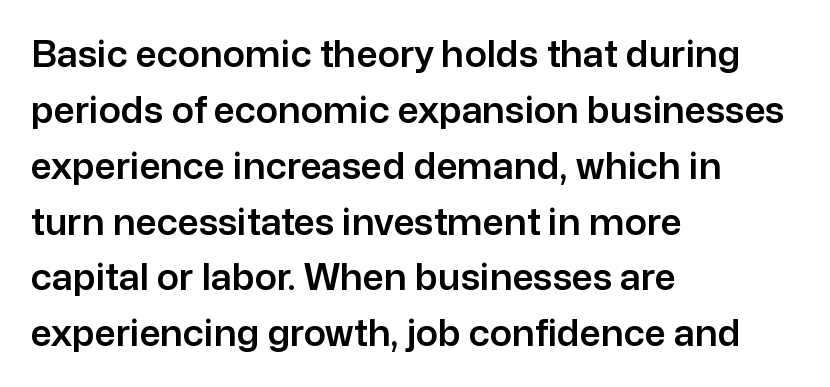
The image shows 37 px sans-serif type, upright; set left-aligned, normal line spacing (1.51x), normal letter spacing, not underlined; low stroke contrast and a medium x-height.
